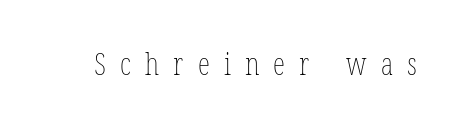
The cut favours lightness, reaching ordinary text weight at its darkest. Spacing verdict: proportional, widths tailored to each character. Glance below the letters and you will spot only blank space. What stands out about the letter spacing? Its width — letters are far apart.
